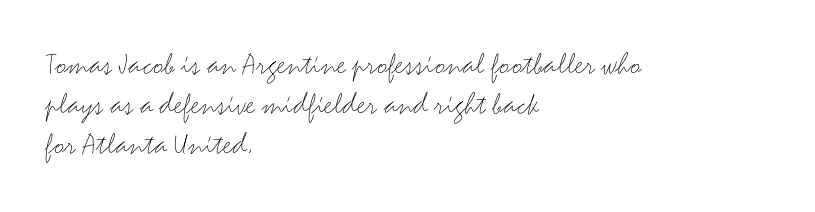
{"serif": "no", "bold": "no", "weight": "light", "width": "wide", "stroke_contrast": "medium", "x_height": "small", "monospaced": "no", "underline": "no", "align": "left", "line_spacing": "normal", "line_spacing_ratio": 1.25, "letter_spacing": "normal", "letter_spacing_em": 0.0, "glyph_px": 32}
